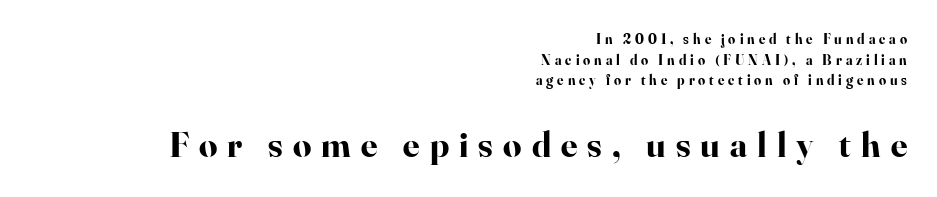
The image shows 36 px bold serif type, upright; set right-aligned, normal line spacing (1.48x), unusually wide letter spacing (+0.28 em), not underlined; the second (bottom) block is 2.57x larger; high stroke contrast and a small x-height.
